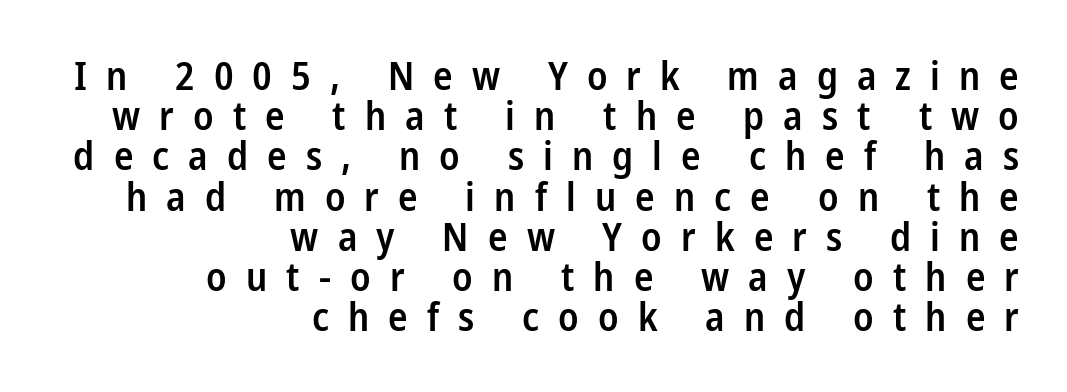
The image shows 39 px semibold, condensed sans-serif type, upright; set right-aligned, tight line spacing (1.03x), unusually wide letter spacing (+0.49 em), not underlined; low stroke contrast and a medium x-height.
